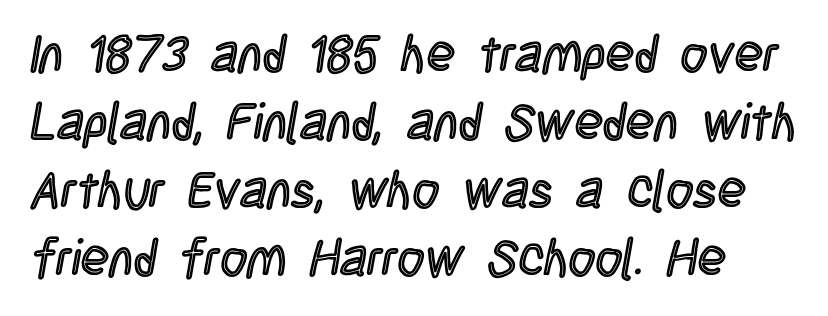
The image shows 52 px condensed type; set normal line spacing (1.31x), normal letter spacing, not underlined; a large x-height.
